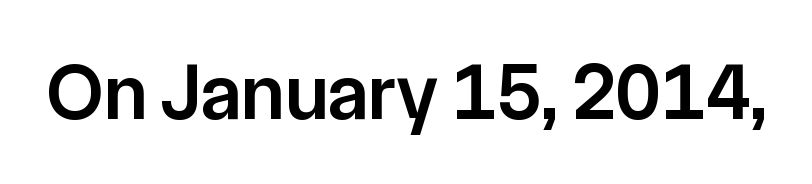
The rendering uses natural spacing where letterforms have individual widths. Heft: intermediate — a semibold. Inter-character spacing is left at the font's built-in metrics. You can tell it's not italic because the verticals are truly vertical. Underlining? Definitely not there. Grotesque or geometric, the face here clearly has no serifs.
